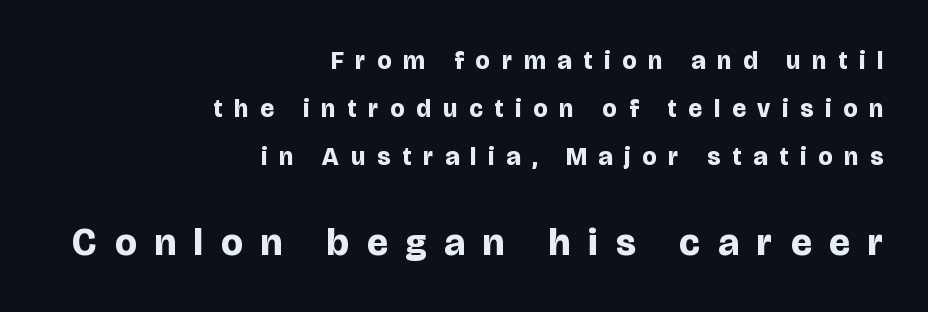
Notice how the stems are strictly vertical — no italics here. Weight check: bold — yes, fully. Larger block? The one below; the one above is distinctly smaller. How are the letters spaced? Widely, with obvious added tracking.
